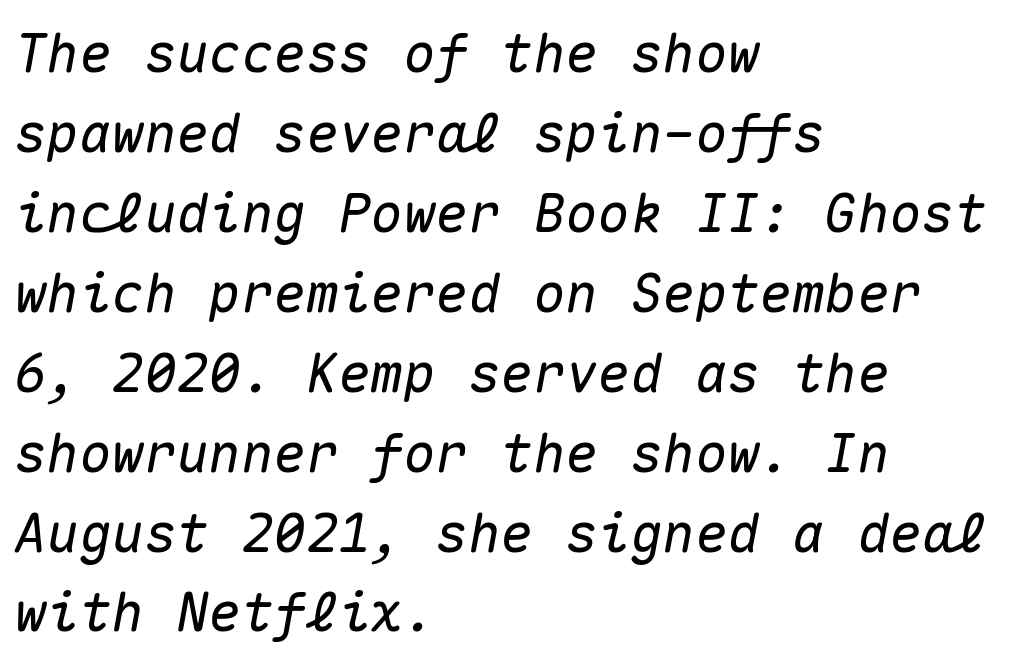
Q: Is the text italic (slanted)? A: Yes, it leans right by about 10 degrees.
Q: Is the text underlined? A: No.
Q: How is the paragraph aligned? A: Left-aligned.
Q: Is the spacing between letters normal or unusually wide? A: Normal.
Q: Is the spacing between lines tight, normal or loose? A: Normal.
Q: Width (condensed, normal, or wide)? A: Normal.
Q: Stroke contrast? A: Medium.
Q: x-height? A: Medium.
Q: Monospaced? A: Yes.
